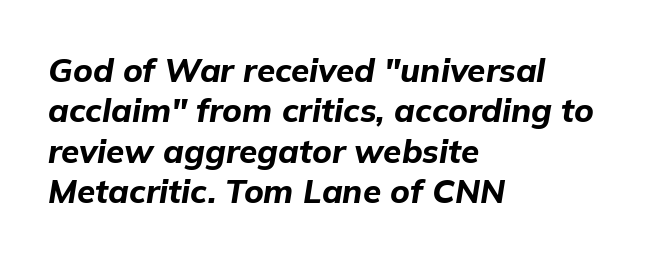
The image shows 33 px bold type, italic (leaning right); set left-aligned, line spacing 1.22x, normal letter spacing, not underlined; low stroke contrast and a medium x-height.
